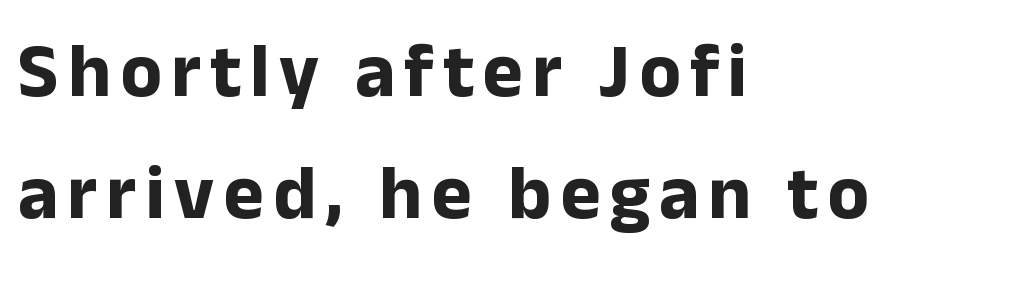
Q: Is the text bold? A: Yes.
Q: Is the text italic (slanted)? A: No, it is upright.
Q: Is the typeface a serif or a sans-serif typeface? A: Sans-serif.
Q: Is the text underlined? A: No.
Q: How is the paragraph aligned? A: Left-aligned.
Q: Is the spacing between lines tight, normal or loose? A: Normal.
Q: Width (condensed, normal, or wide)? A: Normal.
Q: Stroke contrast? A: Low.
Q: x-height? A: Medium.
Q: Monospaced? A: No.
